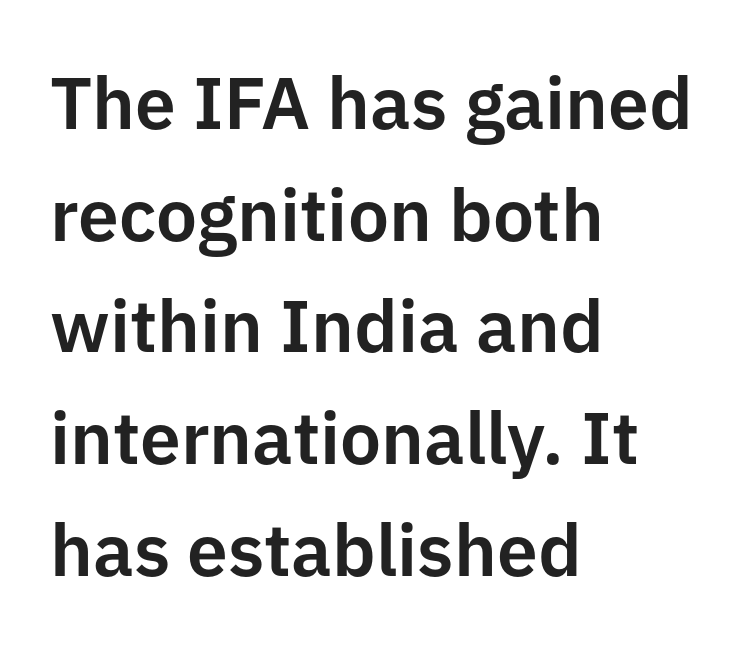
Q: Is the text italic (slanted)? A: No, it is upright.
Q: Is the typeface a serif or a sans-serif typeface? A: Sans-serif.
Q: Is the text underlined? A: No.
Q: How is the paragraph aligned? A: Left-aligned.
Q: Is the spacing between letters normal or unusually wide? A: Normal.
Q: Is the spacing between lines tight, normal or loose? A: Normal.
Q: Width (condensed, normal, or wide)? A: Normal.
Q: Stroke contrast? A: Low.
Q: x-height? A: Medium.
Q: Monospaced? A: No.
